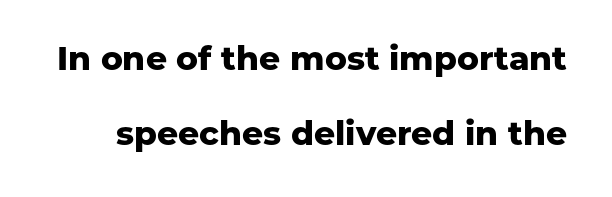
The image shows 33 px heavy sans-serif type, upright; set loose line spacing (2.27x), normal letter spacing, not underlined; low stroke contrast and a medium x-height.
